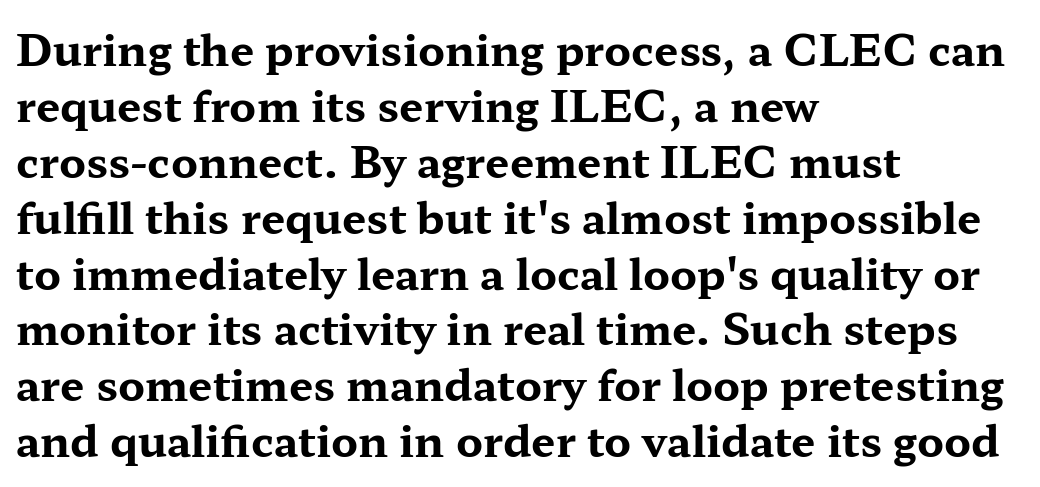
{"serif": "yes", "italic": "no", "bold": "yes", "weight": "bold", "width": "wide", "stroke_contrast": "medium", "x_height": "medium", "monospaced": "no", "underline": "no", "align": "left", "line_spacing": "normal", "line_spacing_ratio": 1.3, "letter_spacing": "normal", "letter_spacing_em": 0.0, "glyph_px": 43}
